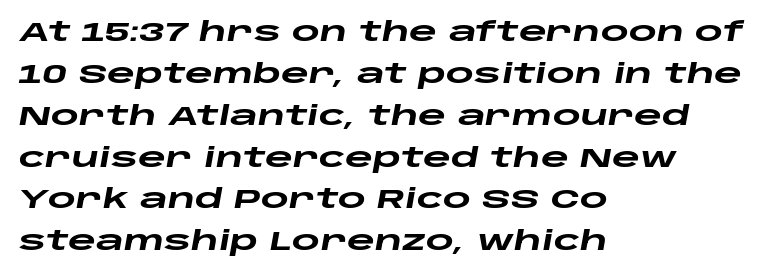
{"italic": "yes", "lean": "right", "slant_degrees": 10, "bold": "yes", "underline": "no", "align": "left", "line_spacing": "normal", "line_spacing_ratio": 1.55, "letter_spacing": "normal", "letter_spacing_em": 0.0, "glyph_px": 27}
